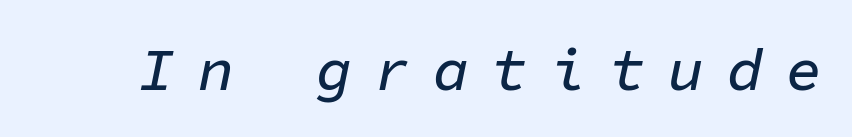
{"italic": "yes", "lean": "right", "slant_degrees": 11, "width": "normal", "stroke_contrast": "low", "x_height": "medium", "monospaced": "yes", "underline": "no", "letter_spacing": "wide", "letter_spacing_em": 0.38, "glyph_px": 60}
